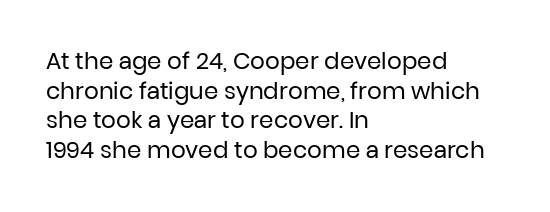
The image shows 23 px text type, upright; set left-aligned, normal line spacing (1.29x), normal letter spacing, not underlined.
